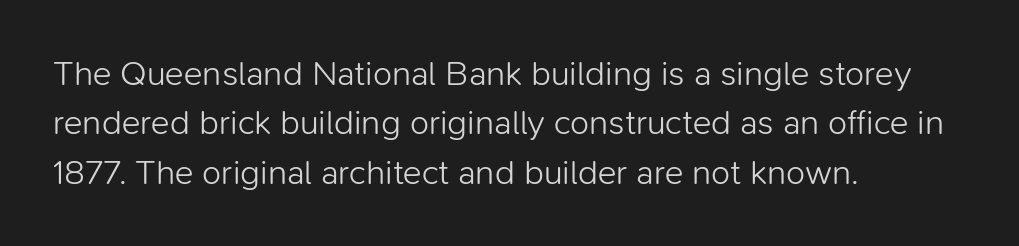
Q: Is the text bold? A: No.
Q: Is the text italic (slanted)? A: No, it is upright.
Q: Is the typeface a serif or a sans-serif typeface? A: Sans-serif.
Q: Is the text underlined? A: No.
Q: How is the paragraph aligned? A: Left-aligned.
Q: Is the spacing between letters normal or unusually wide? A: Normal.
Q: Is the spacing between lines tight, normal or loose? A: Normal.
Q: Width (condensed, normal, or wide)? A: Normal.
Q: Stroke contrast? A: Low.
Q: x-height? A: Medium.
Q: Monospaced? A: No.
